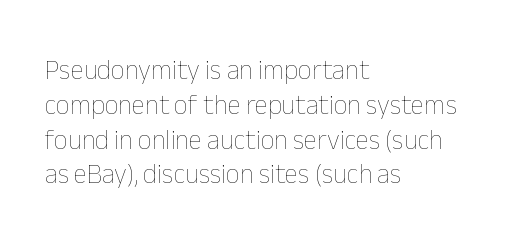
{"italic": "no", "bold": "no", "underline": "no", "align": "left", "line_spacing": "normal", "line_spacing_ratio": 1.29, "letter_spacing": "normal", "letter_spacing_em": 0.0, "glyph_px": 27}
